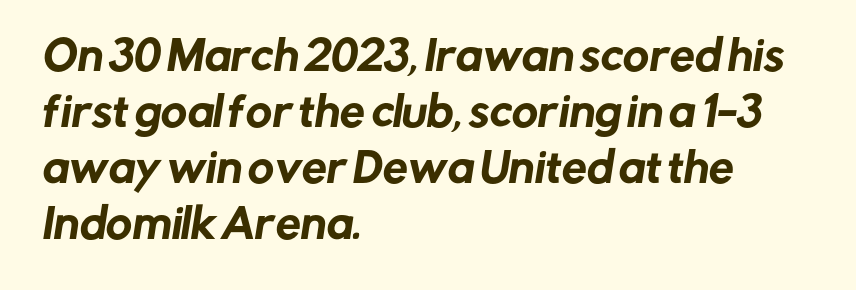
This sample uses plain, unmodified letter spacing. Vertical spacing — default. Alignment: flush left. Descenders hang freely into open space.
